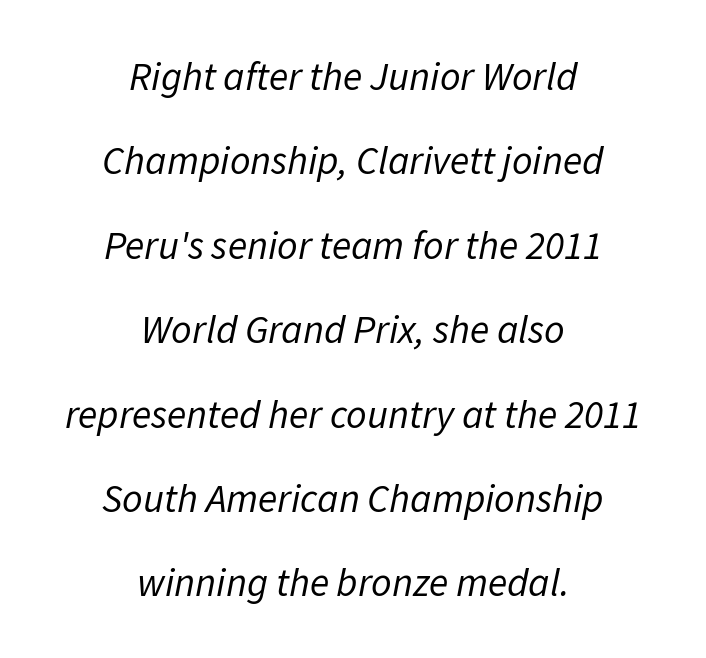
Q: Is the text bold? A: No.
Q: Is the text italic (slanted)? A: Yes, it leans right by about 11 degrees.
Q: Is the text underlined? A: No.
Q: How is the paragraph aligned? A: Centered.
Q: Is the spacing between letters normal or unusually wide? A: Normal.
Q: Is the spacing between lines tight, normal or loose? A: Loose.
Q: Width (condensed, normal, or wide)? A: Normal.
Q: Stroke contrast? A: Low.
Q: x-height? A: Medium.
Q: Monospaced? A: No.
